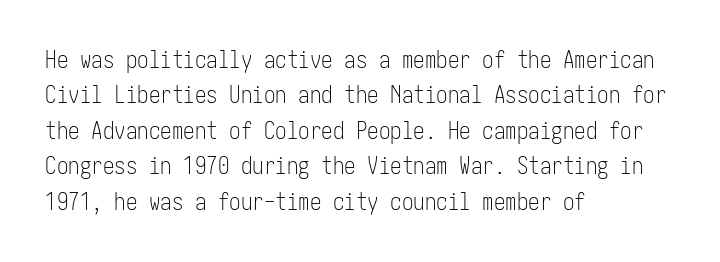
Q: Is the text bold? A: No.
Q: Is the text italic (slanted)? A: No, it is upright.
Q: Is the text underlined? A: No.
Q: How is the paragraph aligned? A: Left-aligned.
Q: Is the spacing between letters normal or unusually wide? A: Normal.
Q: Is the spacing between lines tight, normal or loose? A: Normal.
